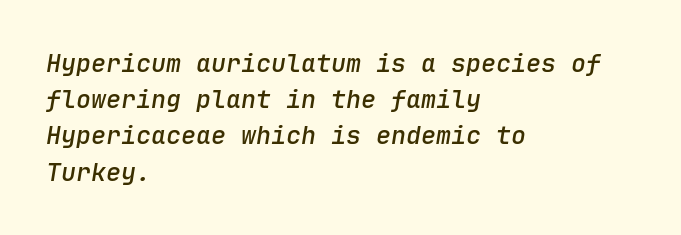
Lines of text with bare space underneath. Nothing unusual about the tracking: characters are spaced as the font intends. Typesetter's note: demi weight, one step under bold. Reading down the block, your eye returns to a fixed left position each line.
